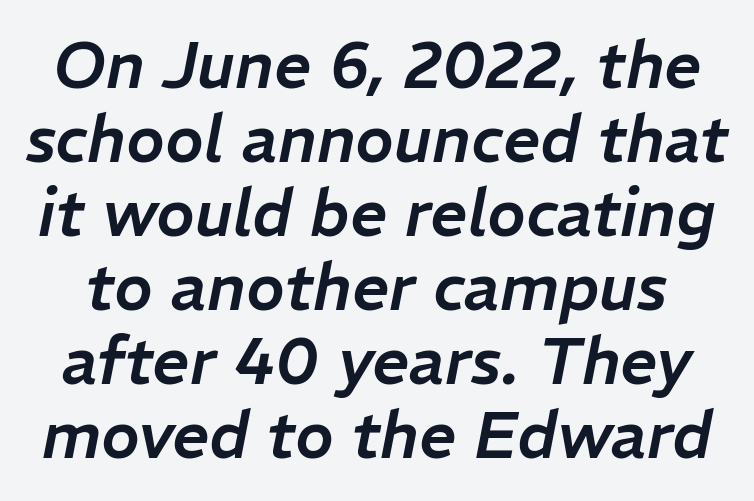
Q: Is the text italic (slanted)? A: Yes, it leans right by about 11 degrees.
Q: Is the text underlined? A: No.
Q: Is the spacing between letters normal or unusually wide? A: Normal.
Q: Is the spacing between lines tight, normal or loose? A: Tight.
Q: Width (condensed, normal, or wide)? A: Normal.
Q: Stroke contrast? A: Low.
Q: x-height? A: Medium.
Q: Monospaced? A: No.
